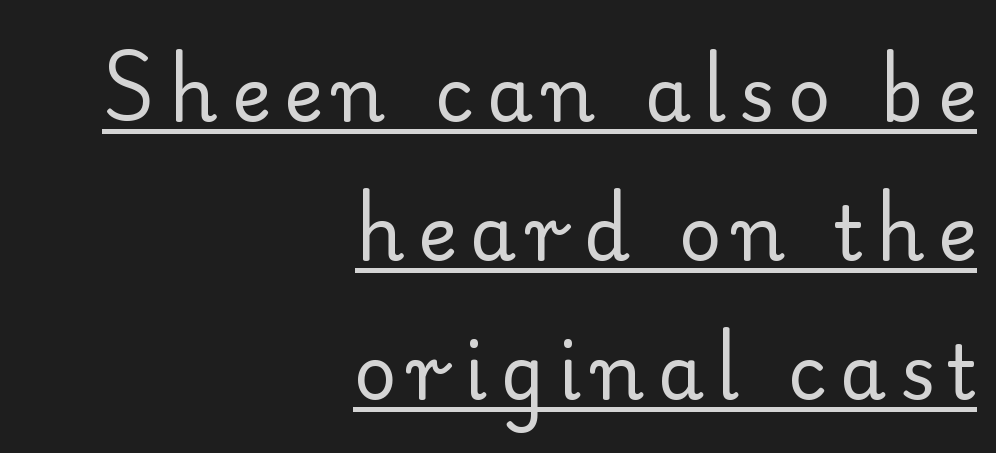
{"serif": "yes", "italic": "no", "bold": "no", "weight": "regular", "width": "normal", "stroke_contrast": "low", "x_height": "small", "monospaced": "no", "underline": "yes", "align": "right", "line_spacing_ratio": 1.88, "glyph_px": 74}
